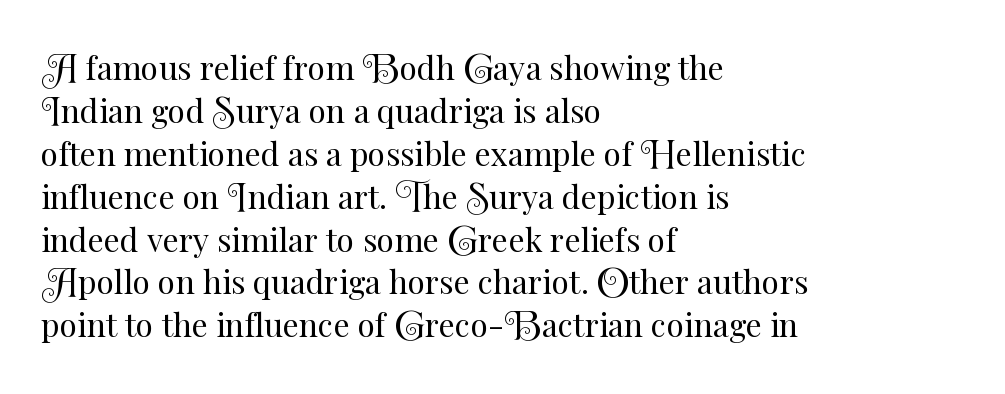
Q: Is the text bold? A: No.
Q: Is the text italic (slanted)? A: No, it is upright.
Q: Is the text underlined? A: No.
Q: How is the paragraph aligned? A: Left-aligned.
Q: Is the spacing between letters normal or unusually wide? A: Normal.
Q: Is the spacing between lines tight, normal or loose? A: Normal.
Q: Width (condensed, normal, or wide)? A: Normal.
Q: Stroke contrast? A: Medium.
Q: x-height? A: Small.
Q: Monospaced? A: No.
